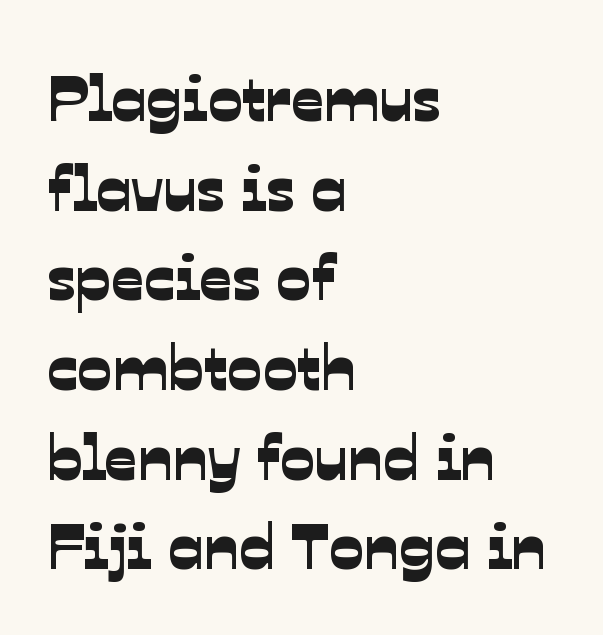
Descenders hang freely into open space. Is this a sans? Yes — the strokes have no serifs. Glyph-to-glyph distance matches everyday printed text. Evenly set lines give the paragraph a standard silhouette. If you drew a ruler down the left edge, every line would touch it. The letters advance in unequal steps, a hallmark of proportional type.
